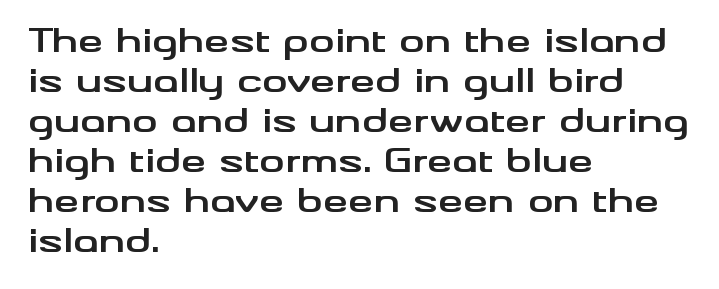
Serif or sans? Sans — the stroke terminals are bare. One-word summary of the alignment: left. Heavy, bold letterforms. You could not count columns in this text — the font is proportionally spaced. A clean baseline with only descenders dipping below it.
